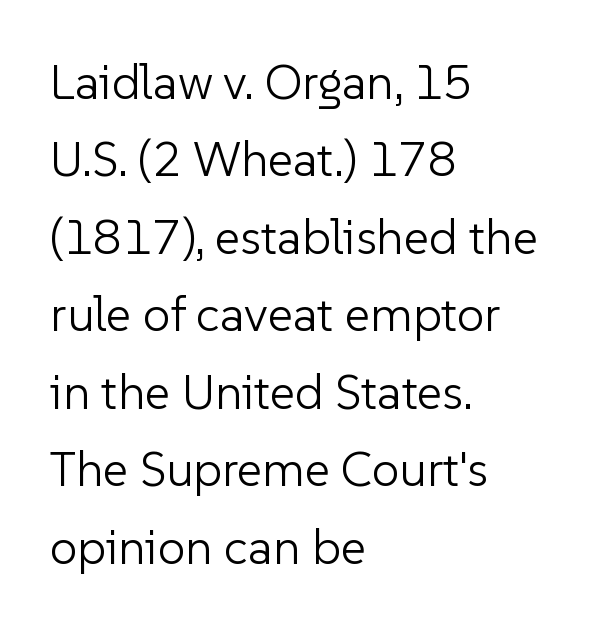
The image shows 49 px light sans-serif type, upright; set left-aligned, normal line spacing (1.58x), normal letter spacing, not underlined; low stroke contrast and a medium x-height.
